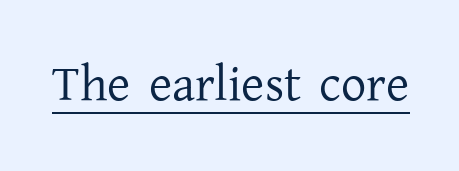
{"serif": "yes", "italic": "no", "bold": "no", "weight": "regular", "width": "normal", "stroke_contrast": "low", "x_height": "medium", "monospaced": "no", "underline": "yes", "letter_spacing": "normal", "letter_spacing_em": 0.0, "glyph_px": 50}
